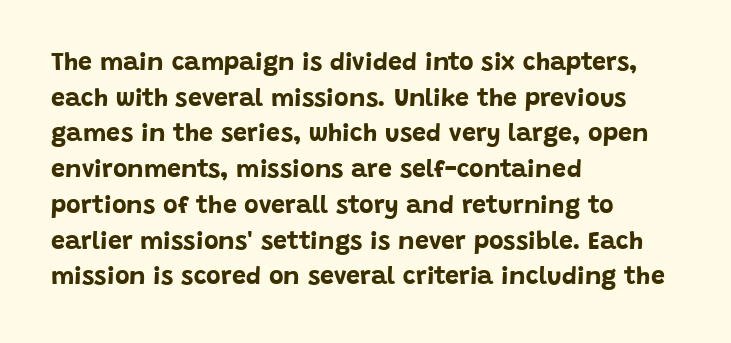
{"italic": "no", "bold": "yes", "underline": "no", "align": "left", "line_spacing": "normal", "line_spacing_ratio": 1.43, "letter_spacing": "normal", "letter_spacing_em": 0.0, "glyph_px": 25}
